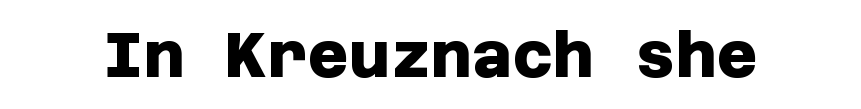
The image shows 63 px heavy sans-serif type; set normal letter spacing, not underlined; low stroke contrast and a large x-height.
